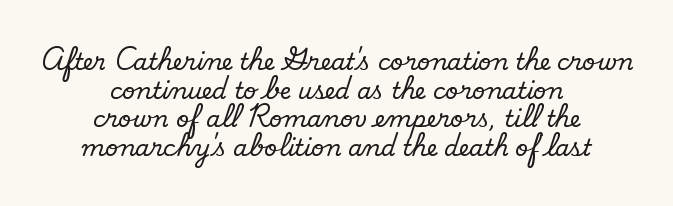
Q: Is the text bold? A: No.
Q: Is the text underlined? A: No.
Q: How is the paragraph aligned? A: Centered.
Q: Is the spacing between letters normal or unusually wide? A: Normal.
Q: Is the spacing between lines tight, normal or loose? A: Normal.
